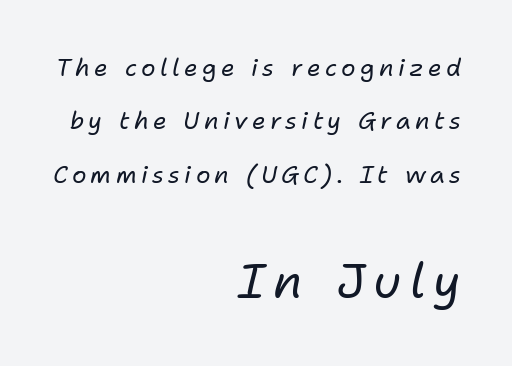
Quick note: italic. Think of a printed novel: that variable character pitch is what you see here. The rendering anchors every line to the right-hand side. No extra ink here — the face is not bold. The line-height multiplier appears high, well above default. The face used here appears at its bigger size in the lower chunk.
